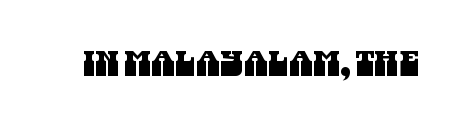
The image shows 35 px condensed sans-serif type; set normal letter spacing, not underlined; medium stroke contrast and a large x-height.
